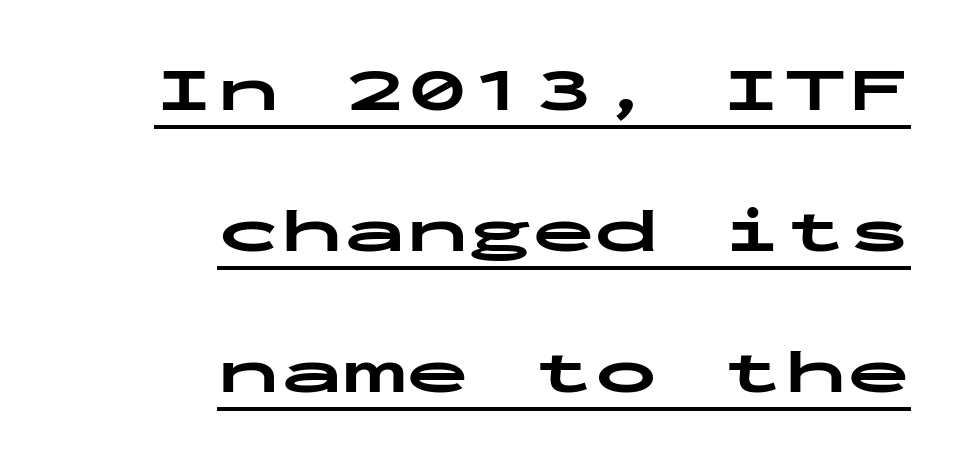
Honestly, the underline is the first thing you notice here. Heft: maximum for text — a bold. The face used here is monospaced, like something from a code editor. The paragraph shown leans on its right margin. The text was rendered using a sans face with plain stroke endings. Designer's note — italics off, roman on.
